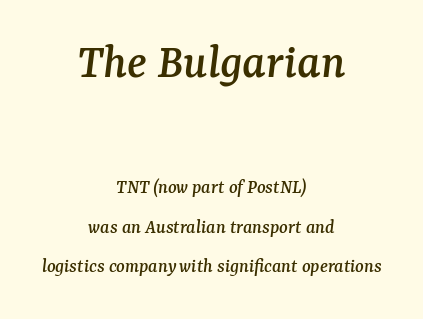
Q: Is the text italic (slanted)? A: Yes, it leans right by about 7 degrees.
Q: Is the typeface a serif or a sans-serif typeface? A: Serif.
Q: Is the text underlined? A: No.
Q: How is the paragraph aligned? A: Centered.
Q: Is the spacing between letters normal or unusually wide? A: Normal.
Q: Is the spacing between lines tight, normal or loose? A: Loose.
Q: Which block of text is set in a larger size, the first (top) or the second (bottom)? A: The first (top) one.
Q: Width (condensed, normal, or wide)? A: Normal.
Q: Stroke contrast? A: Medium.
Q: x-height? A: Medium.
Q: Monospaced? A: No.
